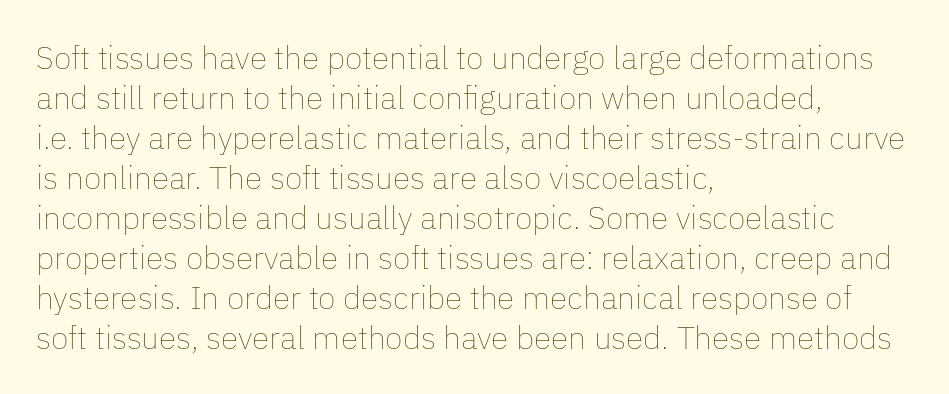
{"italic": "no", "bold": "no", "weight": "thin", "width": "normal", "stroke_contrast": "low", "x_height": "medium", "monospaced": "no", "underline": "no", "align": "left", "line_spacing": "normal", "line_spacing_ratio": 1.25, "letter_spacing": "normal", "letter_spacing_em": 0.0, "glyph_px": 32}
